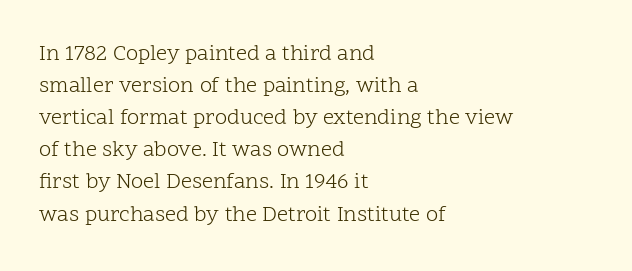
The image shows 22 px text type, upright; set left-aligned, normal line spacing (1.46x), normal letter spacing, not underlined.
